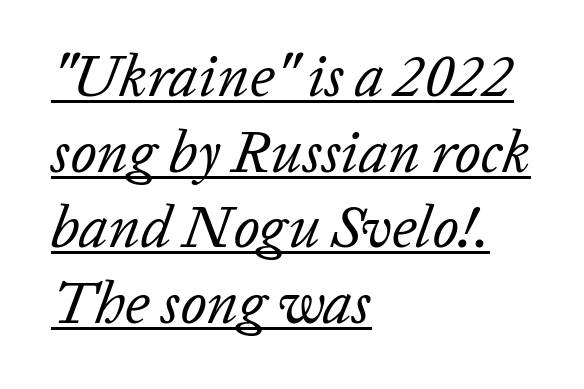
{"italic": "yes", "lean": "right", "slant_degrees": 20, "bold": "no", "weight": "regular", "width": "normal", "stroke_contrast": "low", "x_height": "medium", "monospaced": "no", "underline": "yes", "align": "left", "line_spacing": "normal", "line_spacing_ratio": 1.28, "letter_spacing": "normal", "letter_spacing_em": 0.0, "glyph_px": 59}
